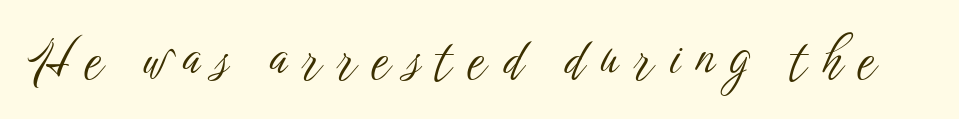
Q: Is the text bold? A: No.
Q: Is the text italic (slanted)? A: Yes.
Q: Is the typeface a serif or a sans-serif typeface? A: Sans-serif.
Q: Is the text underlined? A: No.
Q: Is the spacing between letters normal or unusually wide? A: Unusually wide.
Q: Width (condensed, normal, or wide)? A: Condensed.
Q: Stroke contrast? A: Low.
Q: x-height? A: Medium.
Q: Monospaced? A: No.
